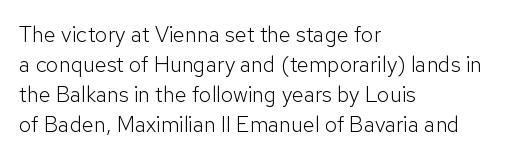
Q: Is the text bold? A: No.
Q: Is the text italic (slanted)? A: No, it is upright.
Q: Is the text underlined? A: No.
Q: How is the paragraph aligned? A: Left-aligned.
Q: Is the spacing between letters normal or unusually wide? A: Normal.
Q: Is the spacing between lines tight, normal or loose? A: Normal.
